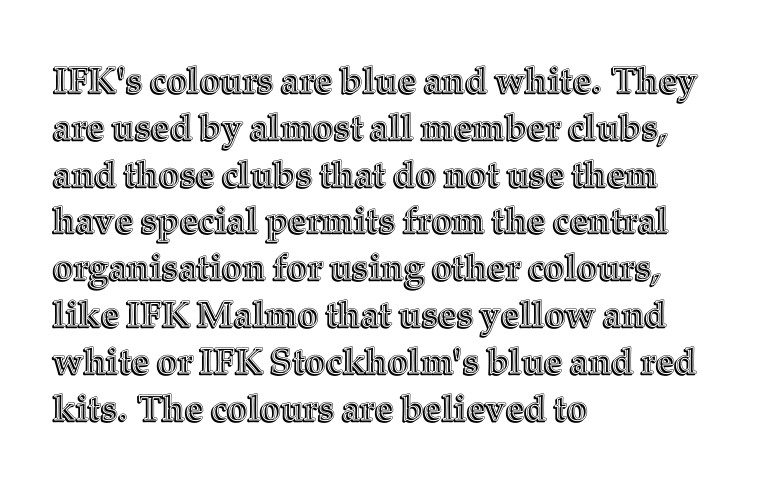
{"italic": "no", "width": "normal", "x_height": "medium", "monospaced": "no", "underline": "no", "align": "left", "line_spacing": "normal", "line_spacing_ratio": 1.3, "letter_spacing": "normal", "letter_spacing_em": 0.0, "glyph_px": 36}
